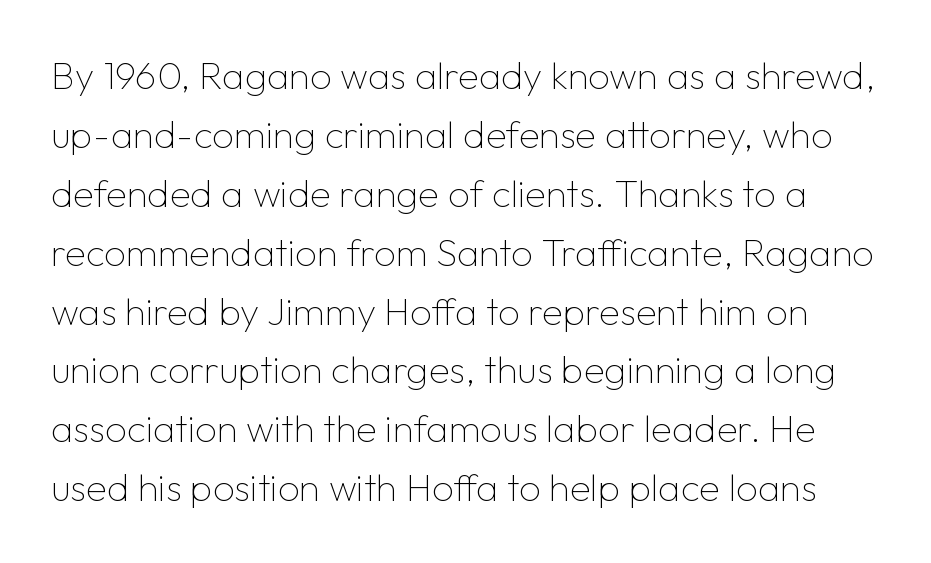
The strokes carry an ordinary text weight at most. The strip under each line holds only bare page. Think of a printed novel: that variable character pitch is what you see here. It's the straight-up-and-down kind of type. The space between consecutive lines is moderate.
